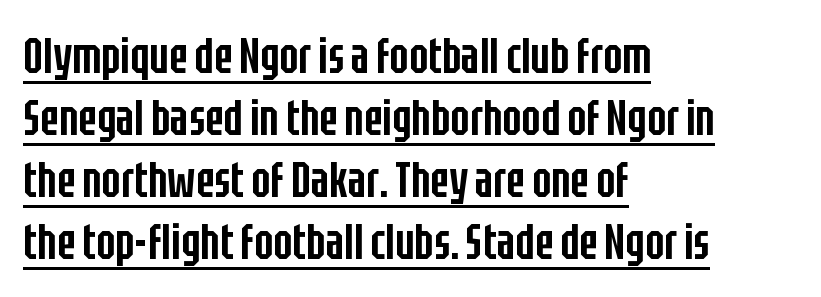
Q: Is the text bold? A: Semi-bold.
Q: Is the text italic (slanted)? A: No, it is upright.
Q: Is the typeface a serif or a sans-serif typeface? A: Sans-serif.
Q: Is the text underlined? A: Yes.
Q: How is the paragraph aligned? A: Left-aligned.
Q: Is the spacing between letters normal or unusually wide? A: Normal.
Q: Width (condensed, normal, or wide)? A: Condensed.
Q: Stroke contrast? A: Low.
Q: x-height? A: Large.
Q: Monospaced? A: No.
